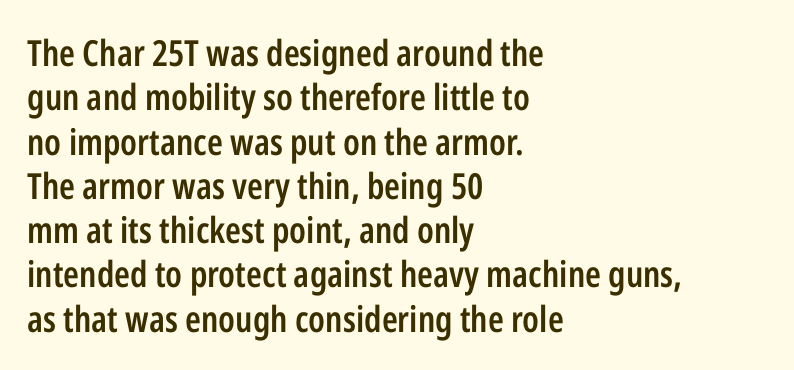
Q: Is the text bold? A: Semi-bold.
Q: Is the text italic (slanted)? A: No, it is upright.
Q: Is the typeface a serif or a sans-serif typeface? A: Sans-serif.
Q: Is the text underlined? A: No.
Q: How is the paragraph aligned? A: Left-aligned.
Q: Is the spacing between letters normal or unusually wide? A: Normal.
Q: Width (condensed, normal, or wide)? A: Condensed.
Q: Stroke contrast? A: Low.
Q: x-height? A: Medium.
Q: Monospaced? A: No.
